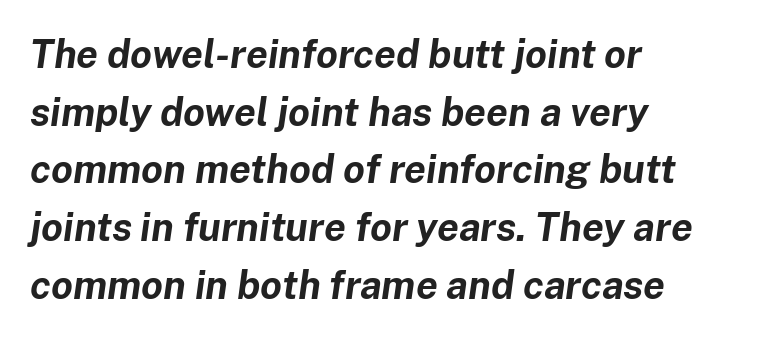
{"italic": "yes", "lean": "right", "slant_degrees": 8, "bold": "yes", "weight": "bold", "width": "normal", "stroke_contrast": "low", "x_height": "medium", "monospaced": "no", "underline": "no", "align": "left", "line_spacing": "normal", "line_spacing_ratio": 1.48, "letter_spacing": "normal", "letter_spacing_em": 0.0, "glyph_px": 39}
